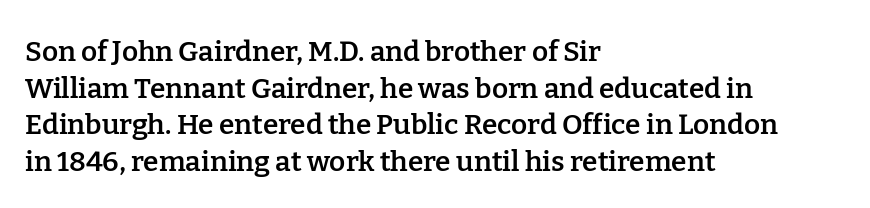
Q: Is the text bold? A: Semi-bold.
Q: Is the text italic (slanted)? A: No, it is upright.
Q: Is the typeface a serif or a sans-serif typeface? A: Serif.
Q: Is the text underlined? A: No.
Q: How is the paragraph aligned? A: Left-aligned.
Q: Is the spacing between letters normal or unusually wide? A: Normal.
Q: Is the spacing between lines tight, normal or loose? A: Normal.
Q: Width (condensed, normal, or wide)? A: Normal.
Q: Stroke contrast? A: Low.
Q: x-height? A: Medium.
Q: Monospaced? A: No.
